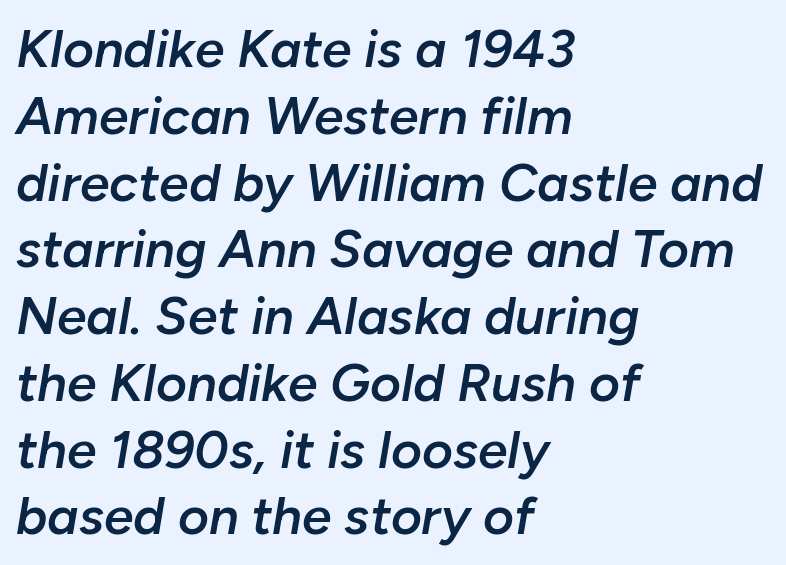
{"italic": "yes", "lean": "right", "slant_degrees": 10, "bold": "semi", "weight": "semibold", "width": "normal", "stroke_contrast": "low", "x_height": "medium", "monospaced": "no", "underline": "no", "align": "left", "line_spacing": "normal", "line_spacing_ratio": 1.26, "letter_spacing": "normal", "letter_spacing_em": 0.0, "glyph_px": 53}
